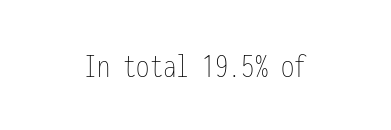
{"italic": "no", "bold": "no", "weight": "thin", "width": "condensed", "stroke_contrast": "low", "x_height": "medium", "monospaced": "yes", "underline": "no", "align": "center", "letter_spacing": "normal", "letter_spacing_em": 0.0, "glyph_px": 35}
